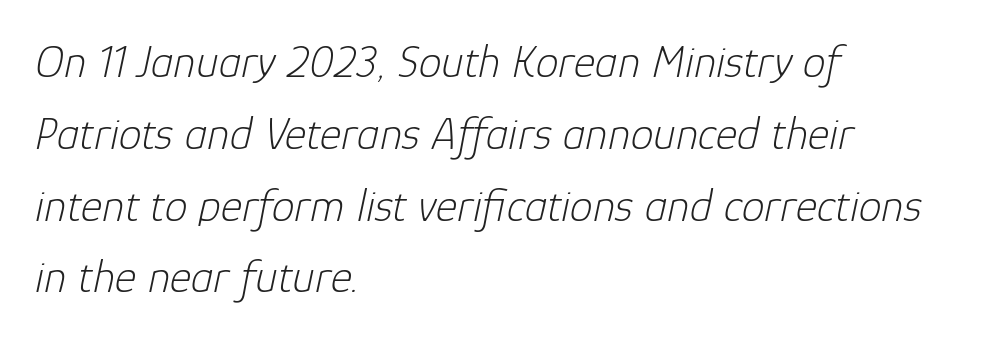
Q: Is the text bold? A: No.
Q: Is the text italic (slanted)? A: Yes, it leans right by about 12 degrees.
Q: Is the text underlined? A: No.
Q: How is the paragraph aligned? A: Left-aligned.
Q: Is the spacing between letters normal or unusually wide? A: Normal.
Q: Is the spacing between lines tight, normal or loose? A: Normal.
Q: Width (condensed, normal, or wide)? A: Normal.
Q: Stroke contrast? A: Low.
Q: x-height? A: Medium.
Q: Monospaced? A: No.
